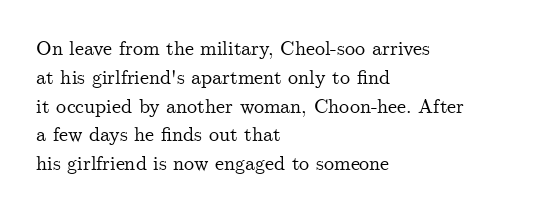
Default kerning and tracking; the words read as compact shapes. The type sits square on the baseline with zero lean. How would I describe the line gaps? Plain and ordinary. The zone under the glyphs is completely vacant. The lines are quadded left.
